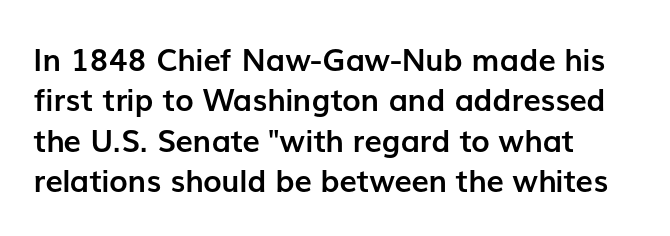
Here the designer chose a conventional face with non-uniform glyph widths. The tracking reads as untouched default to a designer's eye. Quick note: underline off. Note: no serifs on the glyphs. Stroke thickness is high; the sample reads as a true bold. Leftover space on each line is placed entirely after the last word.
